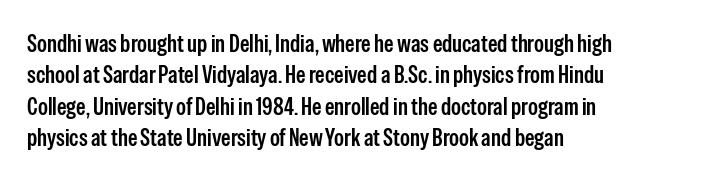
The image shows 24 px text type, upright; set left-aligned, normal line spacing (1.31x), normal letter spacing, not underlined.
